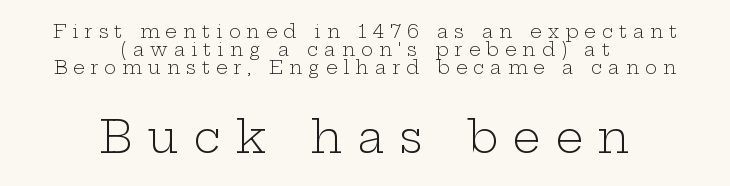
{"serif": "yes", "italic": "no", "bold": "no", "weight": "light", "width": "wide", "stroke_contrast": "low", "x_height": "medium", "monospaced": "no", "underline": "no", "align": "center", "line_spacing": "tight", "line_spacing_ratio": 1.0, "letter_spacing": "wide", "letter_spacing_em": 0.34, "larger_block": "second", "size_ratio": 2.44, "glyph_px": 44}
